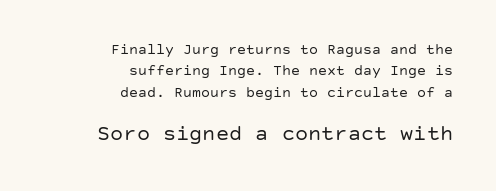
The composition opens small and finishes big. Whoever set this chose a conventional vertical rhythm. Line ends are locked; line starts wander. Students, note that the glyphs here touch the page at normal intervals.
